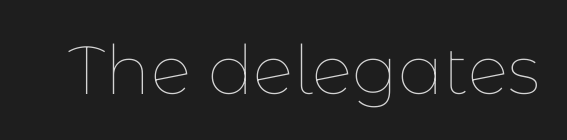
{"italic": "no", "bold": "no", "weight": "thin", "width": "normal", "stroke_contrast": "low", "x_height": "medium", "monospaced": "no", "underline": "no", "letter_spacing": "normal", "letter_spacing_em": 0.0, "glyph_px": 68}
